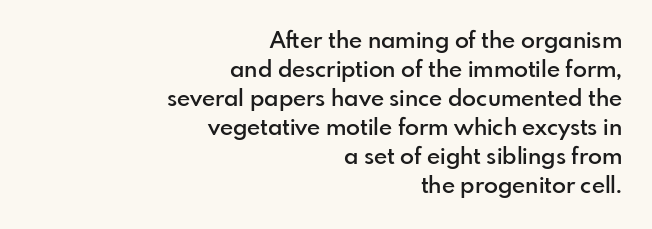
{"italic": "no", "bold": "semi", "underline": "no", "align": "right", "line_spacing": "normal", "line_spacing_ratio": 1.26, "letter_spacing": "normal", "letter_spacing_em": 0.0, "glyph_px": 23}
